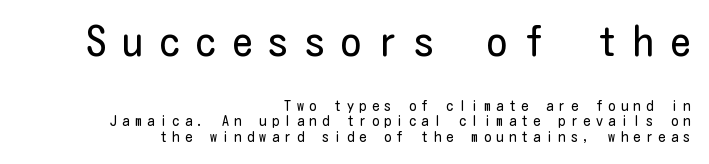
{"serif": "no", "italic": "no", "bold": "no", "weight": "regular", "width": "condensed", "stroke_contrast": "low", "x_height": "medium", "underline": "no", "align": "right", "line_spacing": "tight", "line_spacing_ratio": 1.12, "letter_spacing": "wide", "letter_spacing_em": 0.39, "larger_block": "first", "size_ratio": 2.93, "glyph_px": 41}
